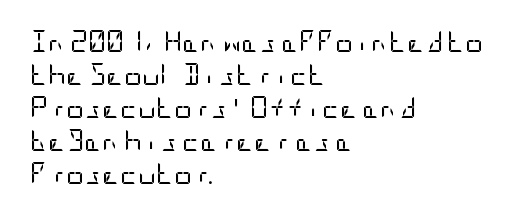
{"italic": "no", "bold": "no", "underline": "no", "align": "left", "line_spacing": "normal", "line_spacing_ratio": 1.5, "letter_spacing": "normal", "letter_spacing_em": 0.0, "glyph_px": 22}
